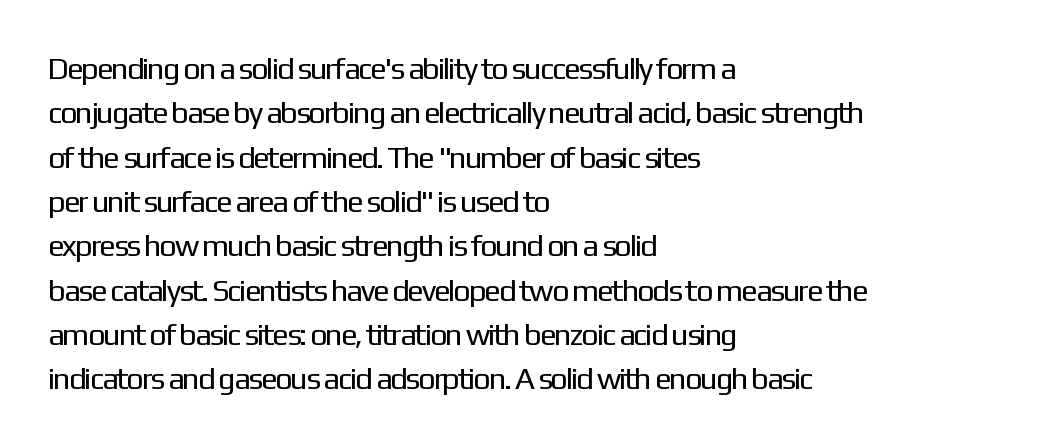
The image shows 31 px regular-weight sans-serif type, upright; set left-aligned, normal line spacing (1.43x), normal letter spacing, not underlined; low stroke contrast and a medium x-height.
